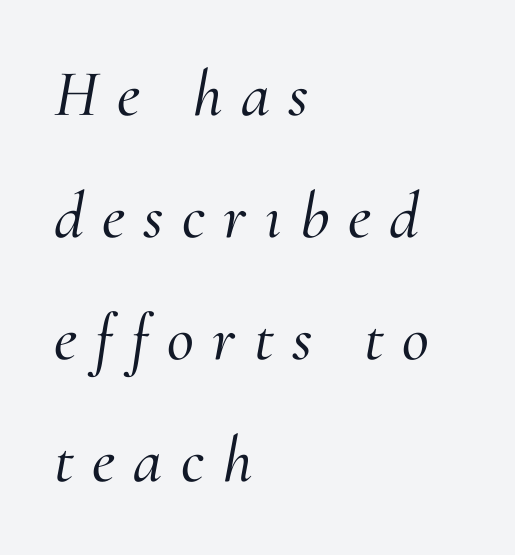
Q: Is the text italic (slanted)? A: Yes, it leans right by about 10 degrees.
Q: Is the typeface a serif or a sans-serif typeface? A: Serif.
Q: Is the text underlined? A: No.
Q: How is the paragraph aligned? A: Left-aligned.
Q: Is the spacing between letters normal or unusually wide? A: Unusually wide.
Q: Width (condensed, normal, or wide)? A: Normal.
Q: Stroke contrast? A: Medium.
Q: x-height? A: Small.
Q: Monospaced? A: No.
